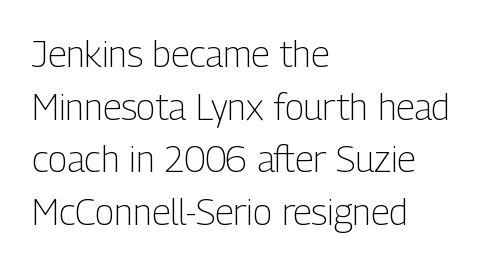
Q: Is the text bold? A: No.
Q: Is the text italic (slanted)? A: No, it is upright.
Q: Is the typeface a serif or a sans-serif typeface? A: Sans-serif.
Q: Is the text underlined? A: No.
Q: How is the paragraph aligned? A: Left-aligned.
Q: Is the spacing between letters normal or unusually wide? A: Normal.
Q: Is the spacing between lines tight, normal or loose? A: Normal.
Q: Width (condensed, normal, or wide)? A: Condensed.
Q: Stroke contrast? A: Low.
Q: x-height? A: Medium.
Q: Monospaced? A: No.
